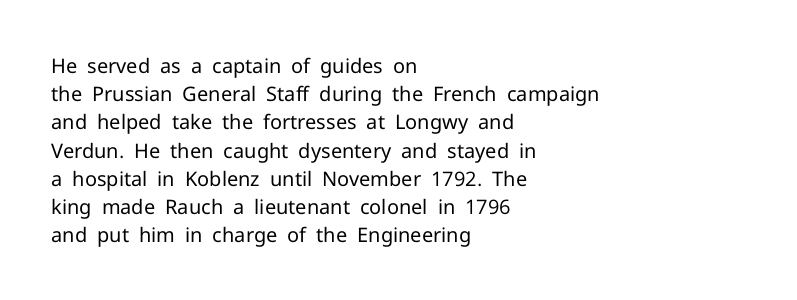
Nobody drew a line under any word here. When letters stand straight like this, we call the style roman or upright. The lines sit at an ordinary, default distance from one another. Summary of weight: not heavy and not bold.
